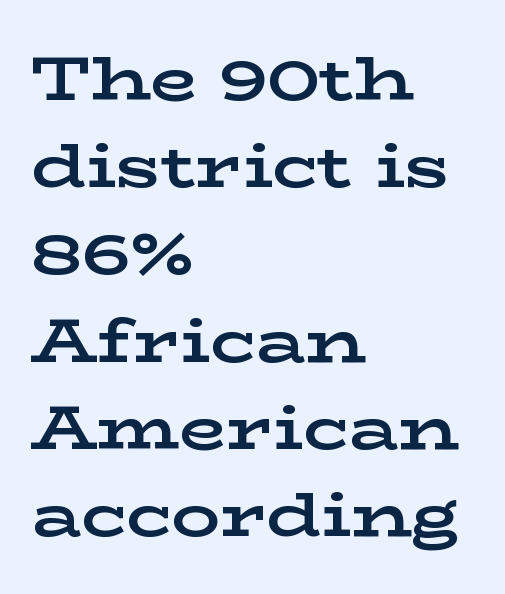
The image shows 61 px bold, wide serif type, upright; set left-aligned, normal line spacing (1.43x), normal letter spacing, not underlined; low stroke contrast and a medium x-height.
